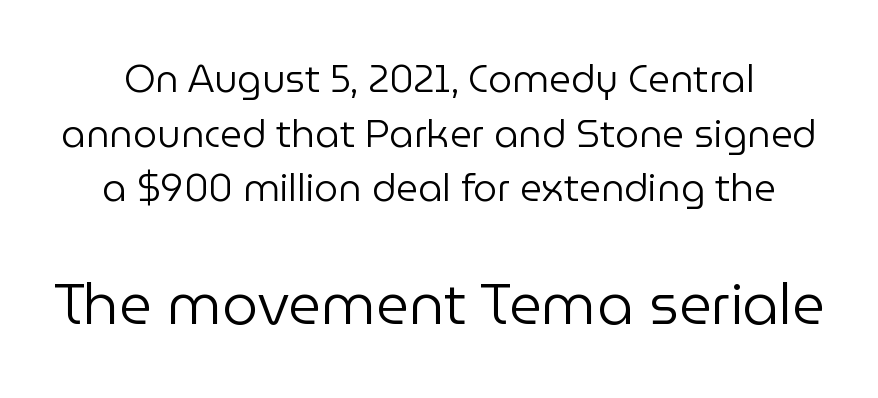
Clear beneath every line of the passage. The later block is typeset at a bigger size than the earlier block. Characters follow at the spacing the type designer built in. This sample has the flowing, uneven cadence of proportional lettering. Rows of type keep a routine distance in the vertical direction. Does the type have serifs? No, each stem ends abruptly.
